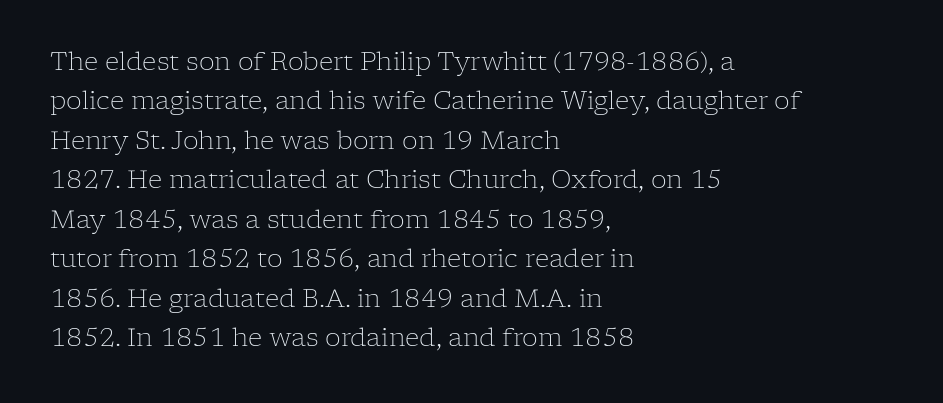
The image shows 25 px text type, upright; set left-aligned, normal line spacing (1.58x), normal letter spacing, not underlined.
